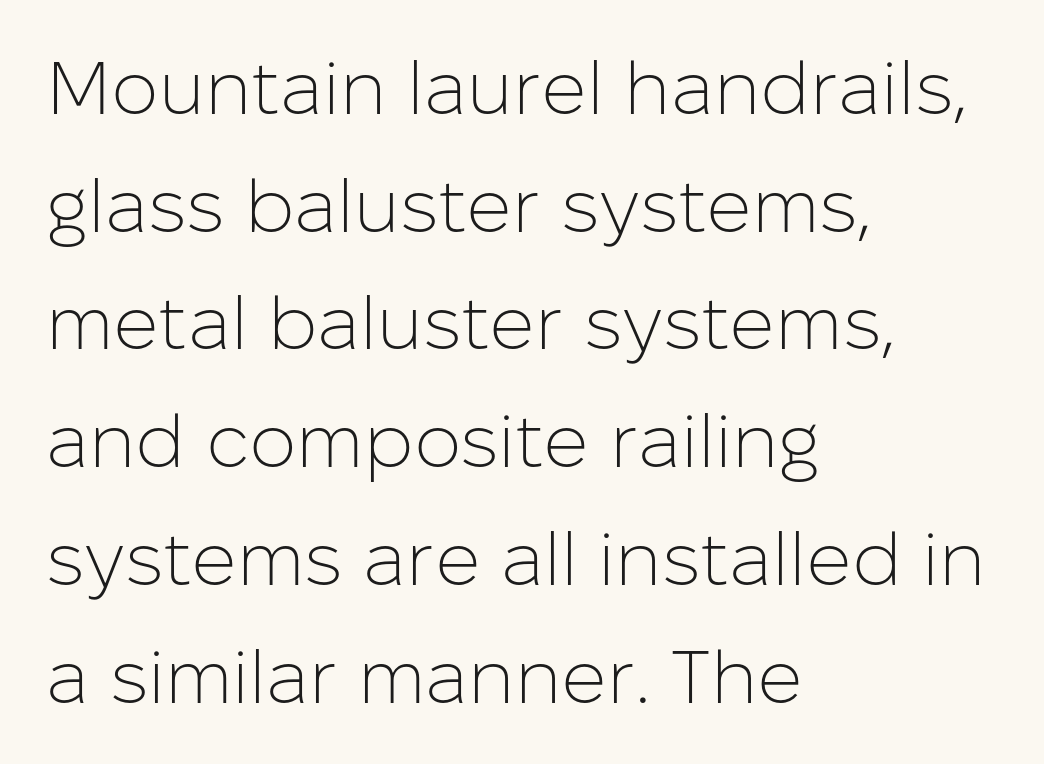
Q: Is the text bold? A: No.
Q: Is the text italic (slanted)? A: No, it is upright.
Q: Is the typeface a serif or a sans-serif typeface? A: Sans-serif.
Q: Is the text underlined? A: No.
Q: How is the paragraph aligned? A: Left-aligned.
Q: Is the spacing between letters normal or unusually wide? A: Normal.
Q: Is the spacing between lines tight, normal or loose? A: Normal.
Q: Width (condensed, normal, or wide)? A: Normal.
Q: Stroke contrast? A: Low.
Q: x-height? A: Medium.
Q: Monospaced? A: No.
